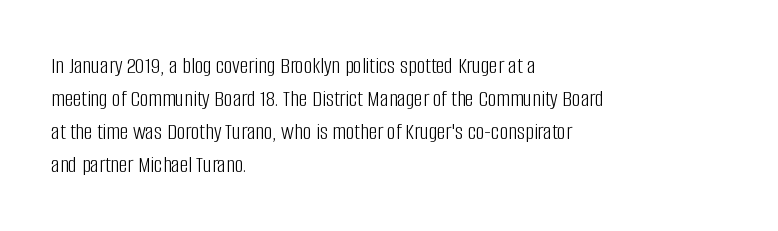
Q: Is the text bold? A: No.
Q: Is the text italic (slanted)? A: No, it is upright.
Q: Is the text underlined? A: No.
Q: How is the paragraph aligned? A: Left-aligned.
Q: Is the spacing between letters normal or unusually wide? A: Normal.
Q: Is the spacing between lines tight, normal or loose? A: Normal.
